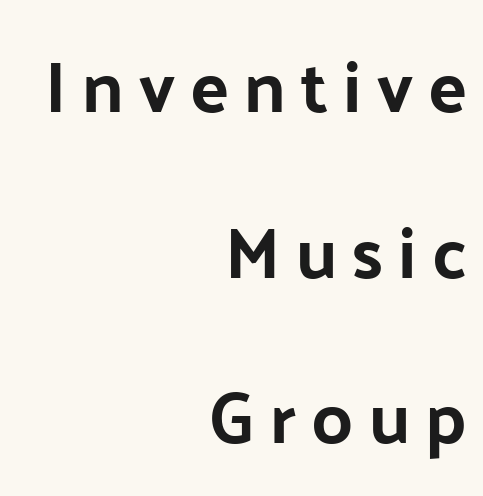
Q: Is the text bold? A: Yes.
Q: Is the text italic (slanted)? A: No, it is upright.
Q: Is the typeface a serif or a sans-serif typeface? A: Sans-serif.
Q: Is the text underlined? A: No.
Q: How is the paragraph aligned? A: Right-aligned.
Q: Is the spacing between letters normal or unusually wide? A: Unusually wide.
Q: Is the spacing between lines tight, normal or loose? A: Loose.
Q: Width (condensed, normal, or wide)? A: Normal.
Q: Stroke contrast? A: Low.
Q: x-height? A: Medium.
Q: Monospaced? A: No.
